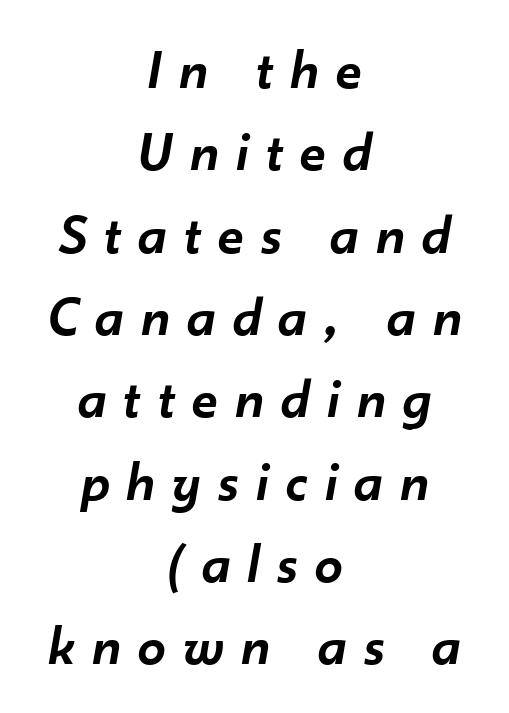
{"italic": "yes", "lean": "right", "slant_degrees": 10, "bold": "semi", "weight": "semibold", "width": "normal", "stroke_contrast": "low", "x_height": "small", "monospaced": "no", "underline": "no", "align": "center", "line_spacing": "normal", "line_spacing_ratio": 1.47, "letter_spacing": "wide", "letter_spacing_em": 0.31, "glyph_px": 56}
